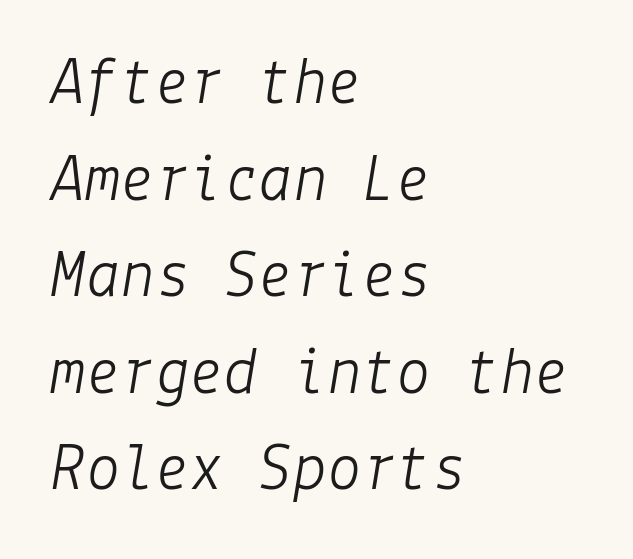
Q: Is the text bold? A: No.
Q: Is the text italic (slanted)? A: Yes, it leans right by about 9 degrees.
Q: Is the text underlined? A: No.
Q: How is the paragraph aligned? A: Left-aligned.
Q: Is the spacing between letters normal or unusually wide? A: Normal.
Q: Is the spacing between lines tight, normal or loose? A: Normal.
Q: Width (condensed, normal, or wide)? A: Normal.
Q: Stroke contrast? A: Low.
Q: x-height? A: Medium.
